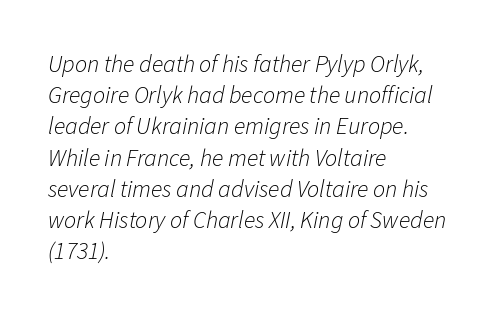
The image shows 24 px text type, italic (leaning right); set left-aligned, normal line spacing (1.3x), normal letter spacing, not underlined.
